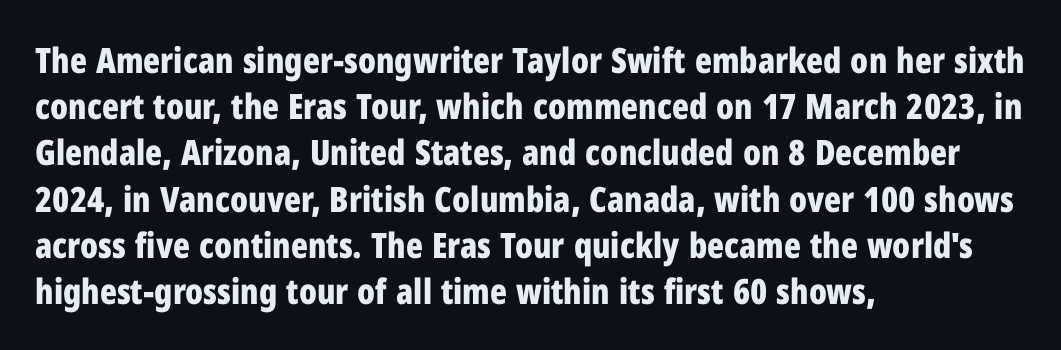
The image shows 35 px bold, condensed sans-serif type, upright; set left-aligned, normal line spacing (1.32x), normal letter spacing, not underlined; low stroke contrast and a medium x-height.
